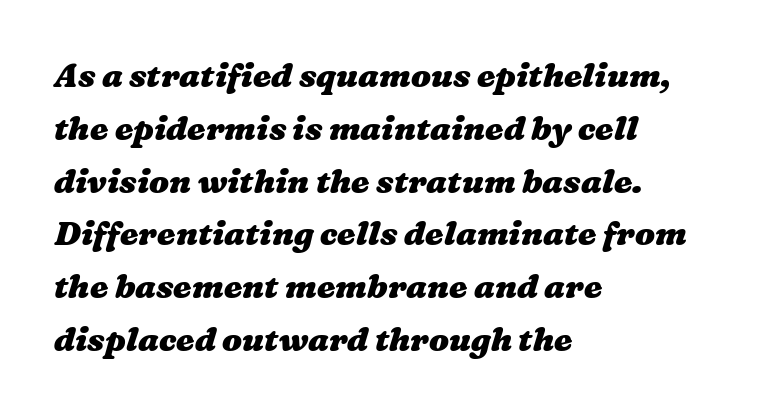
{"bold": "yes", "weight": "heavy", "width": "wide", "stroke_contrast": "medium", "x_height": "medium", "monospaced": "no", "underline": "no", "align": "left", "line_spacing": "normal", "line_spacing_ratio": 1.6, "letter_spacing": "normal", "letter_spacing_em": 0.0, "glyph_px": 33}
